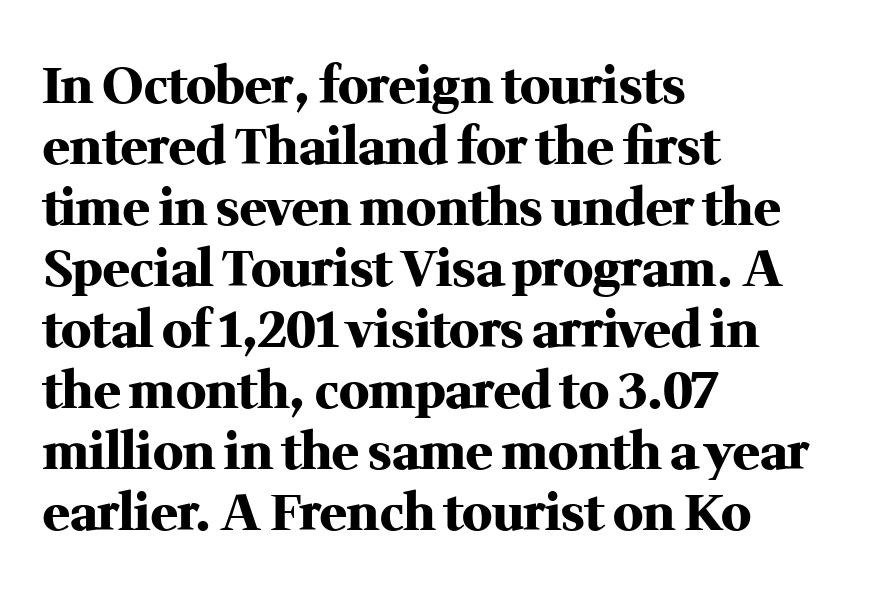
Q: Is the text bold? A: Yes.
Q: Is the text italic (slanted)? A: No, it is upright.
Q: Is the typeface a serif or a sans-serif typeface? A: Serif.
Q: Is the text underlined? A: No.
Q: How is the paragraph aligned? A: Left-aligned.
Q: Is the spacing between letters normal or unusually wide? A: Normal.
Q: Width (condensed, normal, or wide)? A: Normal.
Q: Stroke contrast? A: Medium.
Q: x-height? A: Medium.
Q: Monospaced? A: No.
